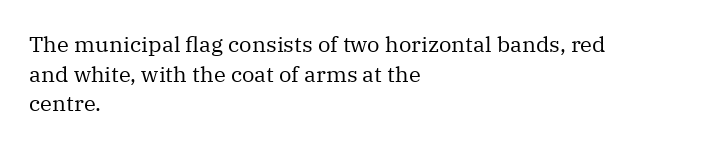
Unmarked baselines from the first word to the last. The designer left line spacing at the default. The rendering anchors every line to the left-hand side. The gaps between neighbouring characters are ordinary and unremarkable. The type sits square on the baseline with zero lean.
